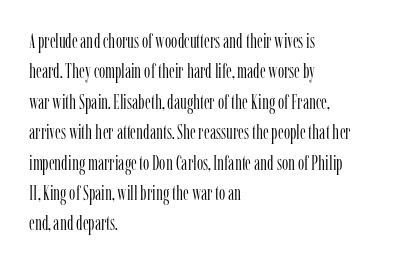
The image shows 20 px text type, upright; set left-aligned, normal line spacing (1.52x), normal letter spacing, not underlined.
